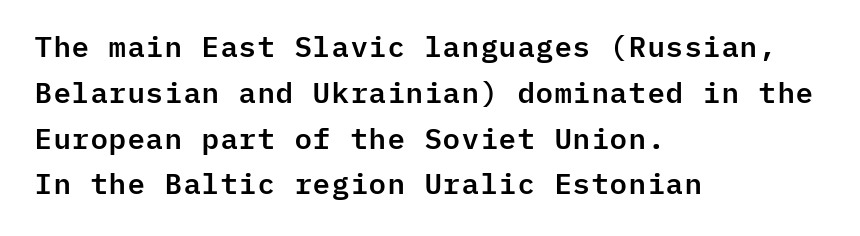
A roman cut, with each character standing at attention. Casual observation: everything's shoved over to the left. Descenders are the only things crossing below the line. Regarding leading, the lines here are spaced in the standard way.
